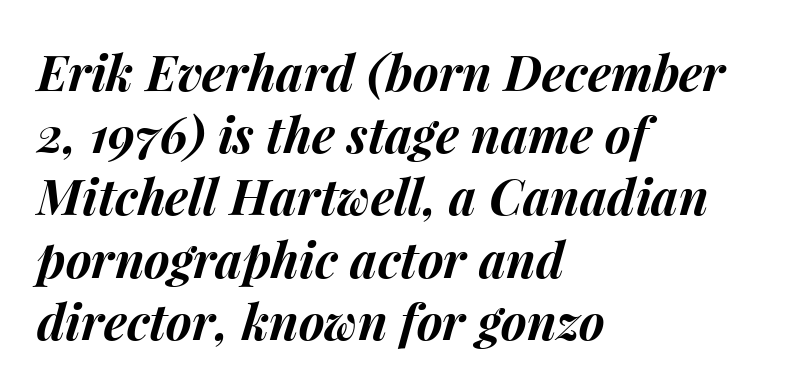
Is this a fixed-width face? No — the glyphs have proportional, varying widths. Casual observation: everything's shoved over to the left. A typesetter would call this leading conventional body-copy spacing. Each glyph is drawn with heavy, bold strokes. Glyph-to-glyph distance matches everyday printed text.
